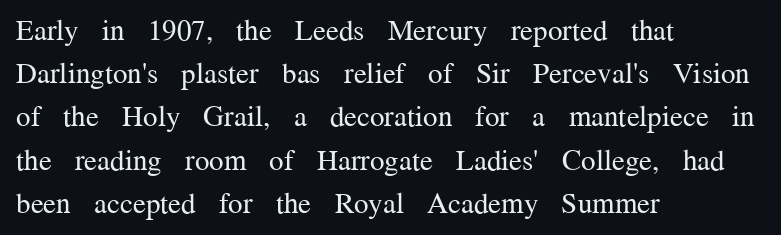
How are the letters spaced? Ordinarily, with no added tracking. The foot of each line stays bare and open. Yep, those are serifs on the letters. Think of a printed novel: that variable character pitch is what you see here.
